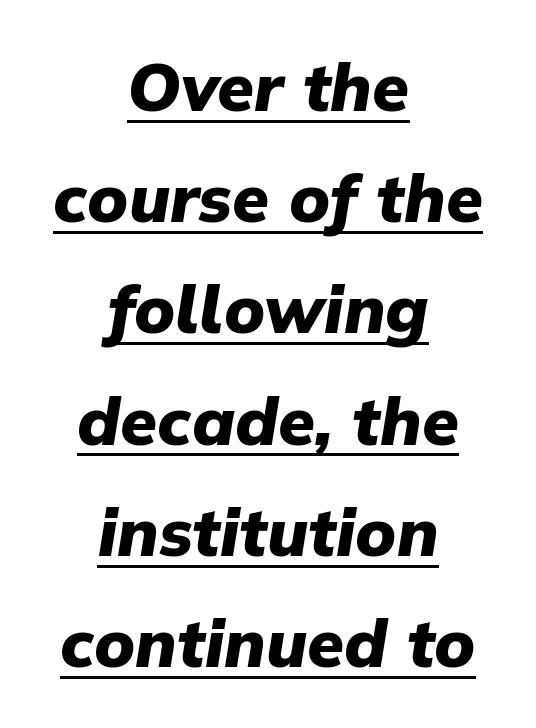
The image shows 67 px heavy type, italic (leaning right); set centered, normal line spacing (1.66x), normal letter spacing, underlined; low stroke contrast and a medium x-height.
